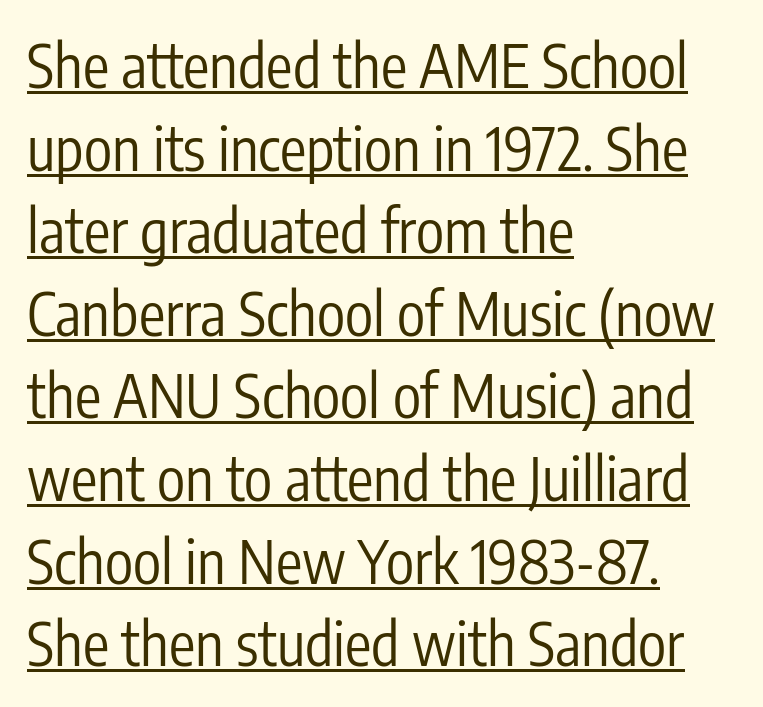
Unlike a traditional serif, this face leaves its strokes unadorned. Does the lettering tilt? It doesn't — this is upright. These characters rest on top of a visible drawn line. Caption: face not bold, strokes unweighted. The designer left line spacing at the default. Words appear dense and cohesive because spacing is normal.
